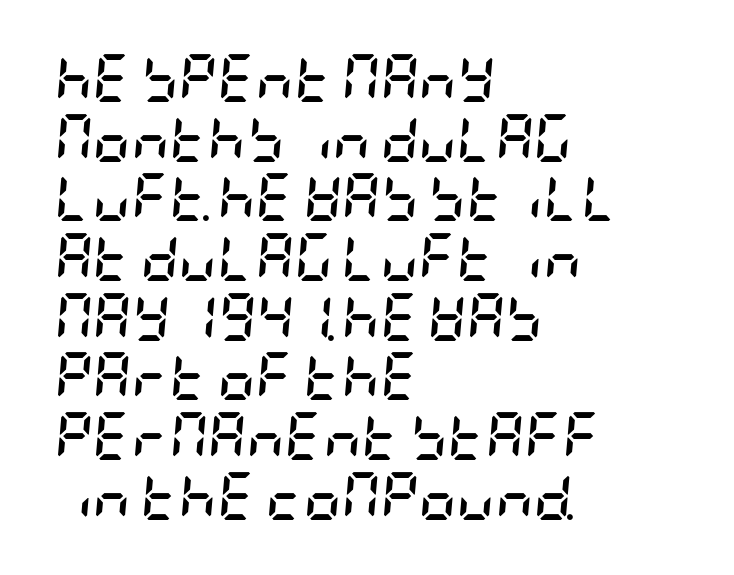
Q: Is the text bold? A: Yes.
Q: Is the text italic (slanted)? A: Yes, it leans right by about 5 degrees.
Q: Is the text underlined? A: No.
Q: How is the paragraph aligned? A: Left-aligned.
Q: Is the spacing between letters normal or unusually wide? A: Normal.
Q: Is the spacing between lines tight, normal or loose? A: Normal.
Q: Width (condensed, normal, or wide)? A: Condensed.
Q: Stroke contrast? A: Low.
Q: x-height? A: Large.
